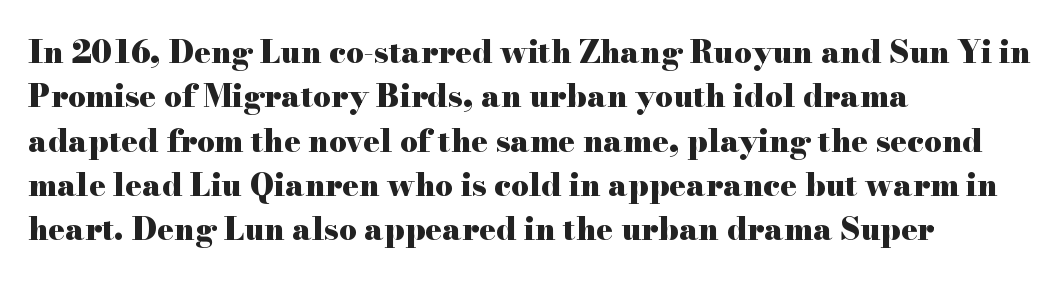
Proportional: the letters do not fall into vertical columns. As a designer I'd log this as weight 700, bold. The baseline area is clear. Is this a sans? No — the strokes have serifs. Characters follow at the spacing the type designer built in. Upright lettering throughout.
